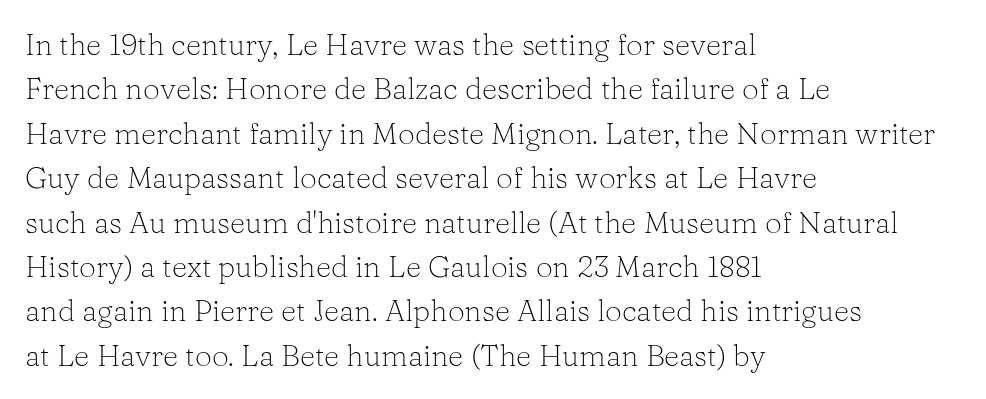
Q: Is the text bold? A: No.
Q: Is the text italic (slanted)? A: No, it is upright.
Q: Is the typeface a serif or a sans-serif typeface? A: Serif.
Q: Is the text underlined? A: No.
Q: How is the paragraph aligned? A: Left-aligned.
Q: Is the spacing between letters normal or unusually wide? A: Normal.
Q: Is the spacing between lines tight, normal or loose? A: Normal.
Q: Width (condensed, normal, or wide)? A: Normal.
Q: Stroke contrast? A: Low.
Q: x-height? A: Medium.
Q: Monospaced? A: No.
